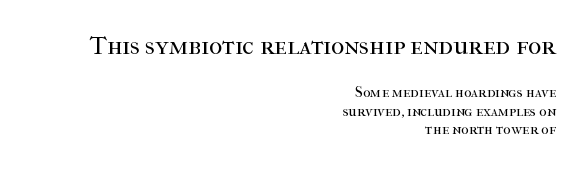
Q: Is the text bold? A: No.
Q: Is the text italic (slanted)? A: No, it is upright.
Q: Is the text underlined? A: No.
Q: How is the paragraph aligned? A: Right-aligned.
Q: Is the spacing between letters normal or unusually wide? A: Normal.
Q: Which block of text is set in a larger size, the first (top) or the second (bottom)? A: The first (top) one.
